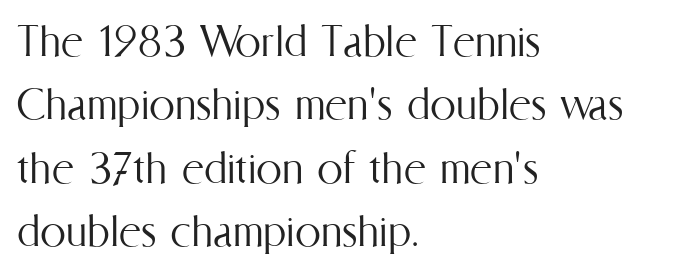
{"italic": "no", "bold": "no", "weight": "light", "width": "condensed", "stroke_contrast": "medium", "x_height": "medium", "monospaced": "no", "underline": "no", "align": "left", "line_spacing_ratio": 1.22, "letter_spacing": "normal", "letter_spacing_em": 0.0, "glyph_px": 52}
